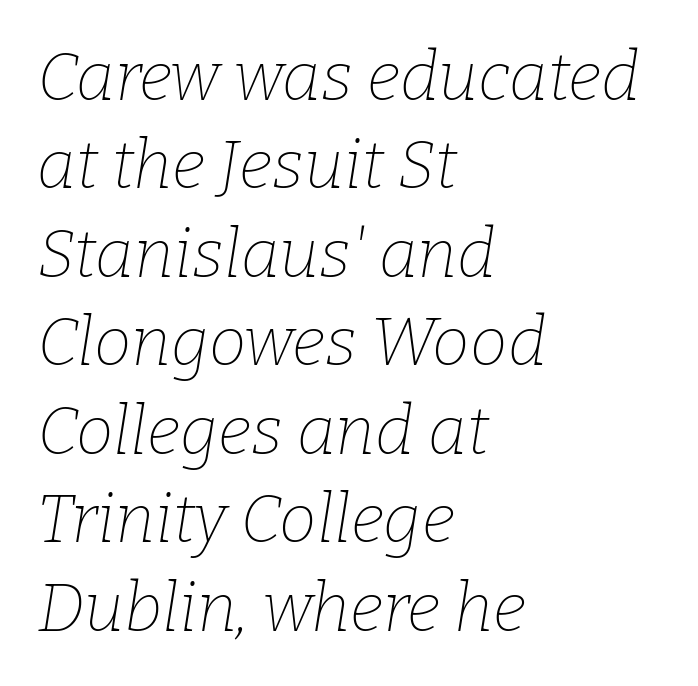
{"serif": "yes", "italic": "yes", "lean": "right", "slant_degrees": 9, "bold": "no", "weight": "thin", "width": "normal", "stroke_contrast": "low", "x_height": "medium", "monospaced": "no", "underline": "no", "align": "left", "line_spacing": "normal", "line_spacing_ratio": 1.32, "letter_spacing": "normal", "letter_spacing_em": 0.0, "glyph_px": 67}
